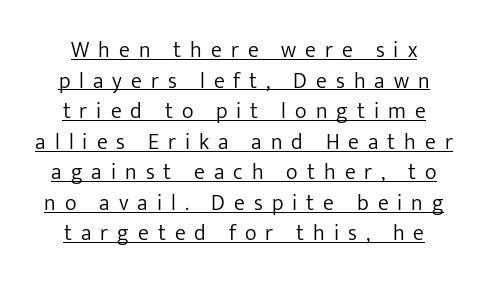
Q: Is the text bold? A: No.
Q: Is the text italic (slanted)? A: No, it is upright.
Q: Is the text underlined? A: Yes.
Q: How is the paragraph aligned? A: Centered.
Q: Is the spacing between letters normal or unusually wide? A: Unusually wide.
Q: Is the spacing between lines tight, normal or loose? A: Normal.
